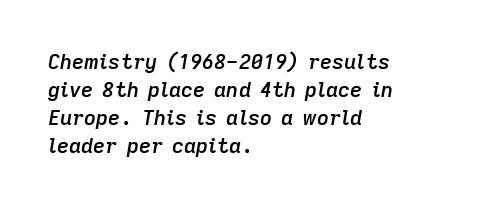
{"italic": "yes", "lean": "right", "slant_degrees": 9, "bold": "semi", "underline": "no", "align": "left", "line_spacing": "normal", "line_spacing_ratio": 1.34, "letter_spacing": "normal", "letter_spacing_em": 0.0, "glyph_px": 21}
